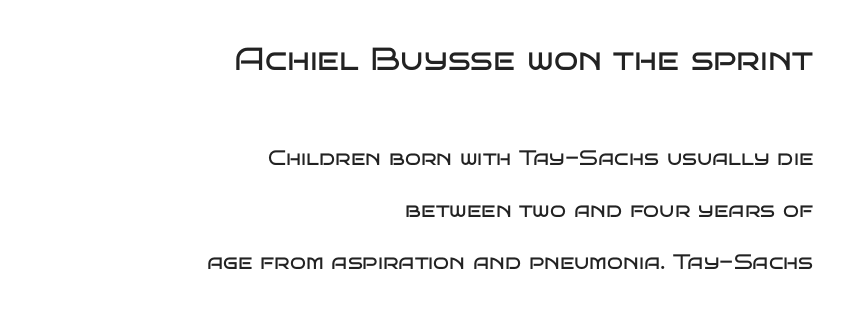
Q: Is the text bold? A: No.
Q: Is the text italic (slanted)? A: No, it is upright.
Q: Is the typeface a serif or a sans-serif typeface? A: Sans-serif.
Q: Is the text underlined? A: No.
Q: How is the paragraph aligned? A: Right-aligned.
Q: Is the spacing between letters normal or unusually wide? A: Normal.
Q: Is the spacing between lines tight, normal or loose? A: Loose.
Q: Which block of text is set in a larger size, the first (top) or the second (bottom)? A: The first (top) one.
Q: Width (condensed, normal, or wide)? A: Wide.
Q: Stroke contrast? A: Low.
Q: x-height? A: Large.
Q: Monospaced? A: No.
